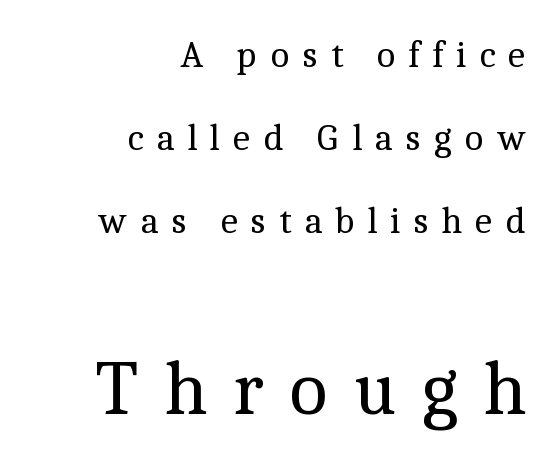
{"serif": "yes", "italic": "no", "bold": "no", "weight": "regular", "width": "normal", "x_height": "medium", "monospaced": "no", "underline": "no", "align": "right", "line_spacing": "loose", "line_spacing_ratio": 2.18, "letter_spacing": "wide", "letter_spacing_em": 0.32, "larger_block": "second", "size_ratio": 2.03, "glyph_px": 77}
